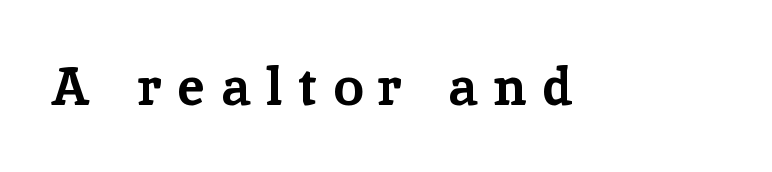
The image shows 53 px bold serif type, upright; set unusually wide letter spacing (+0.31 em), not underlined; low stroke contrast and a medium x-height.
